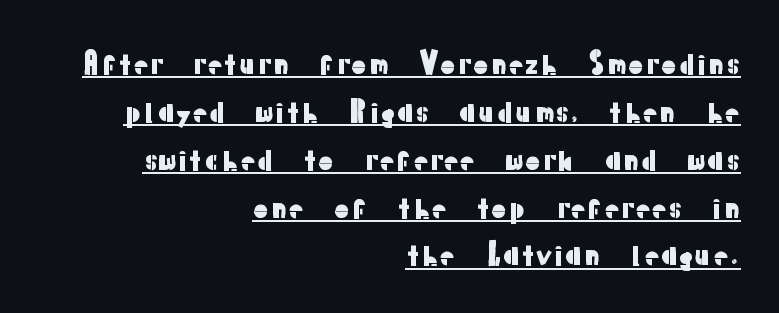
Q: Is the text italic (slanted)? A: No, it is upright.
Q: Is the typeface a serif or a sans-serif typeface? A: Sans-serif.
Q: Is the text underlined? A: Yes.
Q: How is the paragraph aligned? A: Right-aligned.
Q: Is the spacing between letters normal or unusually wide? A: Normal.
Q: Is the spacing between lines tight, normal or loose? A: Normal.
Q: Width (condensed, normal, or wide)? A: Normal.
Q: Stroke contrast? A: Low.
Q: x-height? A: Medium.
Q: Monospaced? A: No.
